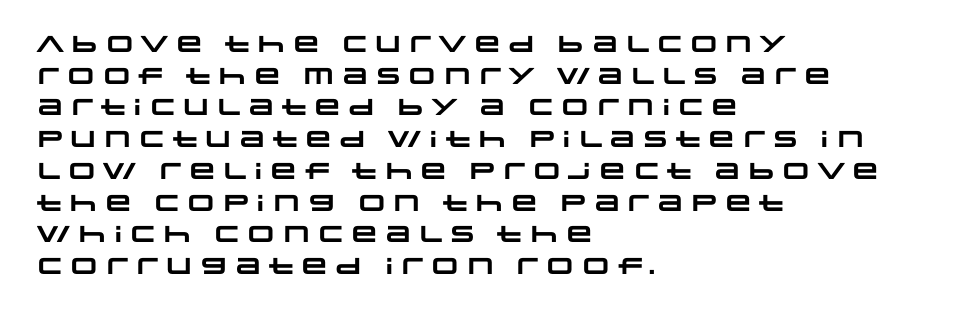
Q: Is the text bold? A: Yes.
Q: Is the text underlined? A: No.
Q: How is the paragraph aligned? A: Left-aligned.
Q: Is the spacing between letters normal or unusually wide? A: Normal.
Q: Is the spacing between lines tight, normal or loose? A: Normal.
